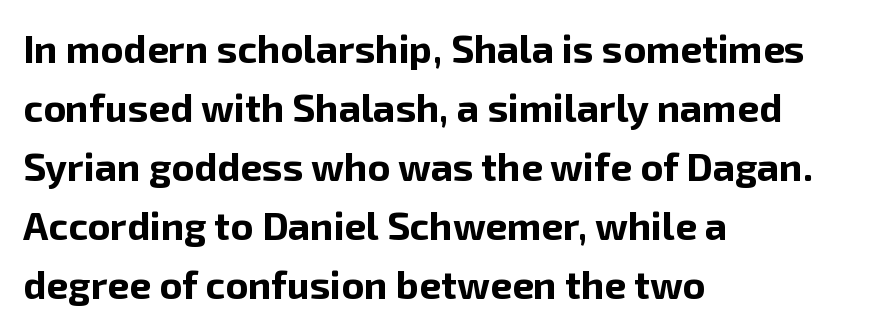
The image shows 39 px bold sans-serif type, upright; set left-aligned, normal line spacing (1.51x), normal letter spacing, not underlined; low stroke contrast and a medium x-height.
